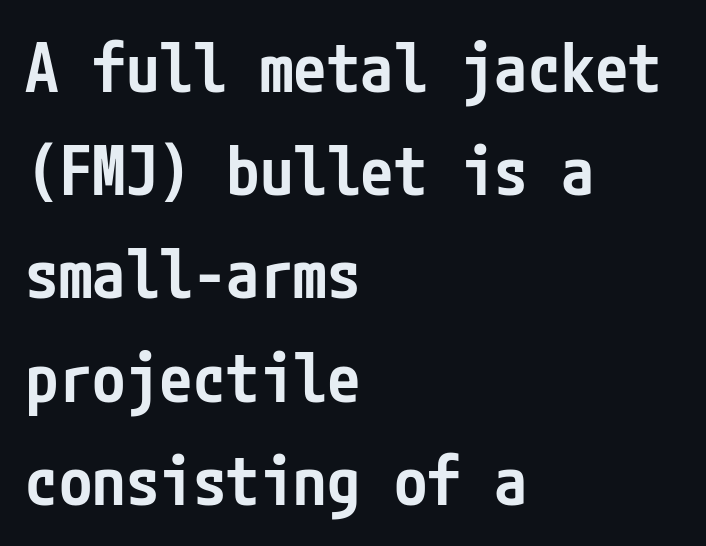
Q: Is the text bold? A: Semi-bold.
Q: Is the text italic (slanted)? A: No, it is upright.
Q: Is the typeface a serif or a sans-serif typeface? A: Sans-serif.
Q: Is the text underlined? A: No.
Q: How is the paragraph aligned? A: Left-aligned.
Q: Is the spacing between letters normal or unusually wide? A: Normal.
Q: Is the spacing between lines tight, normal or loose? A: Normal.
Q: Width (condensed, normal, or wide)? A: Condensed.
Q: Stroke contrast? A: Low.
Q: x-height? A: Medium.
